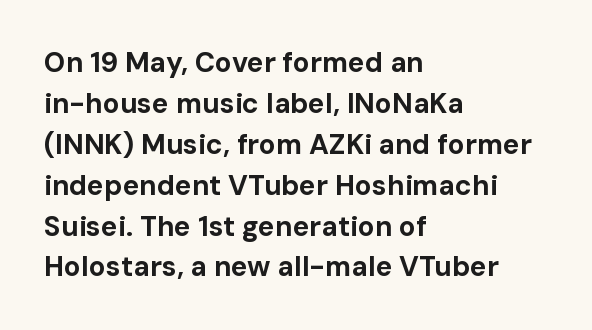
{"serif": "no", "italic": "no", "bold": "yes", "weight": "bold", "width": "normal", "stroke_contrast": "low", "x_height": "medium", "monospaced": "no", "underline": "no", "align": "left", "line_spacing": "normal", "line_spacing_ratio": 1.46, "letter_spacing": "normal", "letter_spacing_em": 0.0, "glyph_px": 28}
